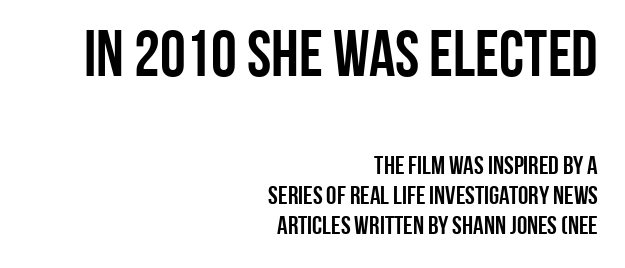
The image shows 65 px condensed sans-serif type, upright; set right-aligned, tight line spacing (1.15x), normal letter spacing, not underlined; the first (top) block is 2.5x larger; low stroke contrast and a large x-height.
